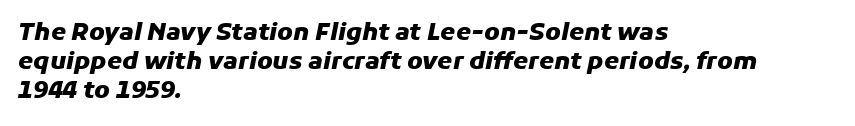
{"italic": "yes", "lean": "right", "slant_degrees": 11, "bold": "yes", "underline": "no", "align": "left", "line_spacing_ratio": 1.2, "letter_spacing": "normal", "letter_spacing_em": 0.0, "glyph_px": 24}
